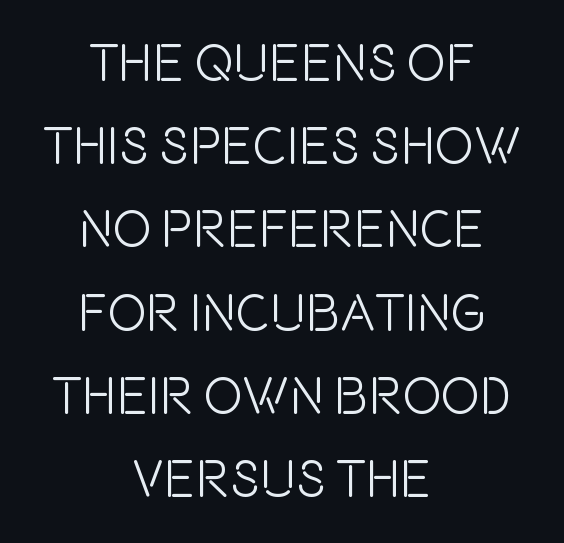
The image shows 52 px condensed sans-serif type, upright; set centered, normal line spacing (1.6x), normal letter spacing, not underlined; a large x-height.
